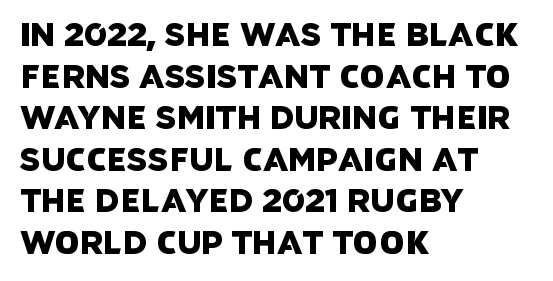
The image shows 32 px sans-serif type; set left-aligned, normal line spacing (1.3x), normal letter spacing, not underlined; low stroke contrast and a large x-height.
